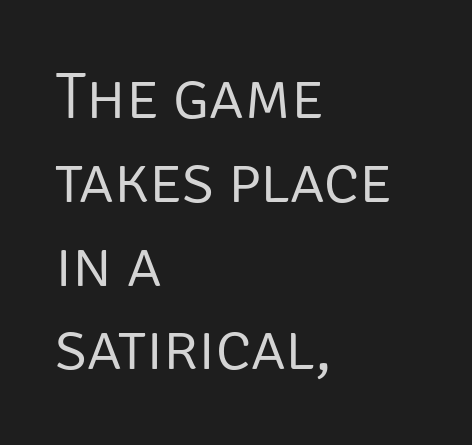
Q: Is the text bold? A: No.
Q: Is the text italic (slanted)? A: No, it is upright.
Q: Is the typeface a serif or a sans-serif typeface? A: Sans-serif.
Q: Is the text underlined? A: No.
Q: How is the paragraph aligned? A: Left-aligned.
Q: Is the spacing between letters normal or unusually wide? A: Normal.
Q: Is the spacing between lines tight, normal or loose? A: Normal.
Q: Width (condensed, normal, or wide)? A: Normal.
Q: Stroke contrast? A: Low.
Q: x-height? A: Large.
Q: Monospaced? A: No.
